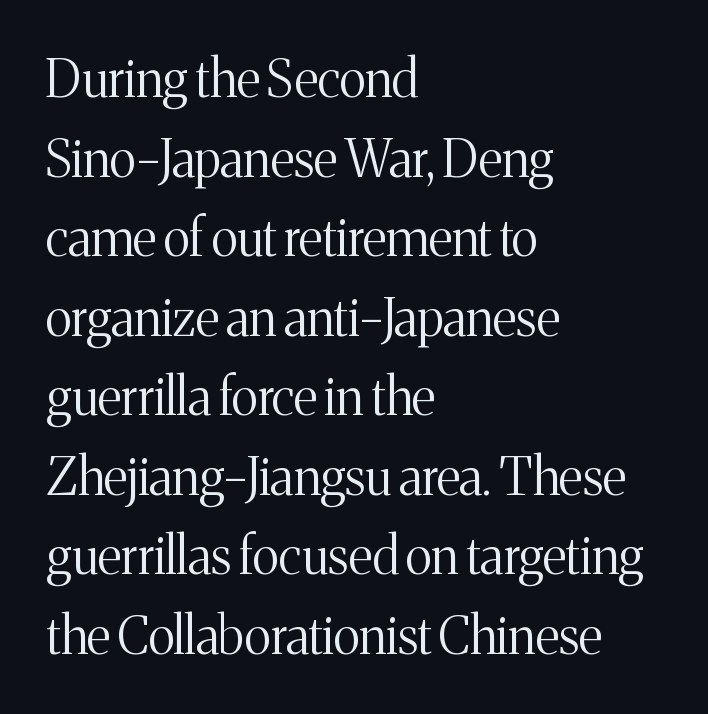
Has an underline been added? It has not. Rows of type keep a routine distance in the vertical direction. Tall strokes in this sample are plumb rather than angled. A typesetter would label this face a serif. Here the designer chose a conventional face with non-uniform glyph widths. The paragraph has a hard left edge and a soft right edge.
